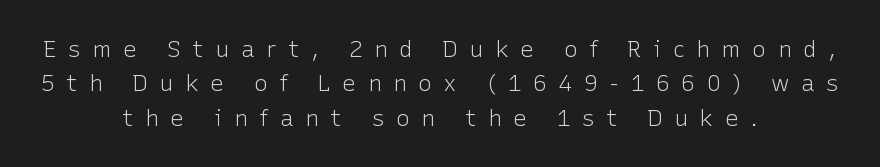
The image shows 23 px text type, upright; set centered, normal line spacing (1.5x), unusually wide letter spacing (+0.5 em), not underlined.
